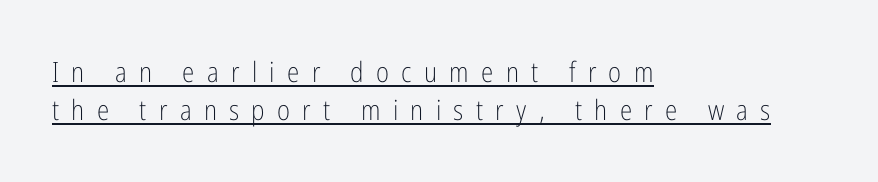
{"serif": "no", "italic": "no", "bold": "no", "weight": "light", "width": "condensed", "stroke_contrast": "low", "x_height": "medium", "monospaced": "no", "underline": "yes", "align": "left", "line_spacing": "normal", "line_spacing_ratio": 1.36, "letter_spacing": "wide", "letter_spacing_em": 0.44, "glyph_px": 28}
